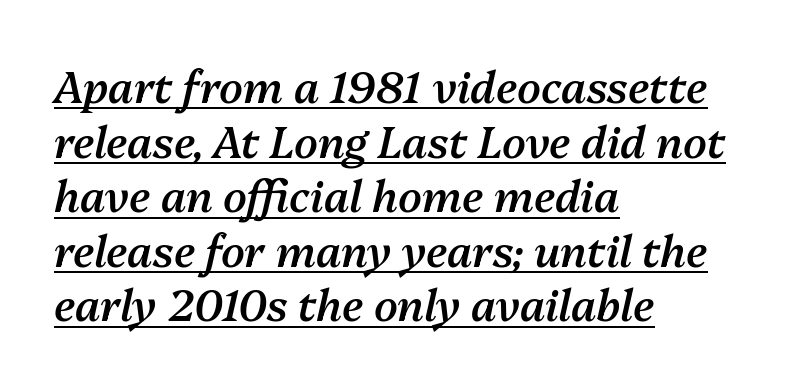
The image shows 43 px semibold type, italic (leaning right); set left-aligned, normal line spacing (1.27x), normal letter spacing, underlined; medium stroke contrast and a medium x-height.
